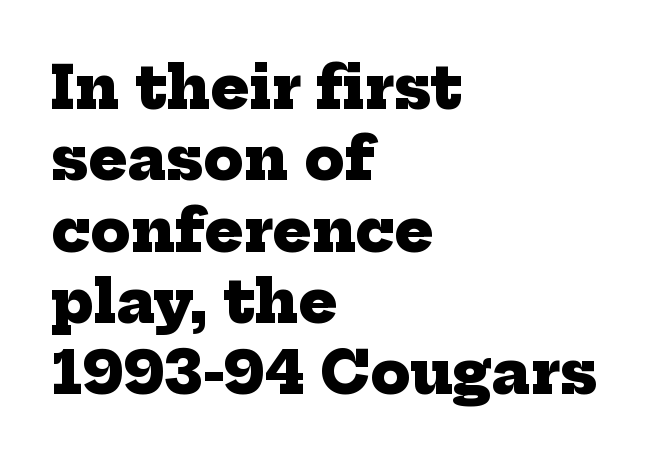
The face used here is seriffed, in the tradition of book romans. The strip under each line holds only bare page. Teacher's note: observe the even left margin — that is flush-left alignment. The face used here is proportionally spaced, like ordinary book or web type. Summary of weight: heavy, a full bold. In terms of letterspacing, this is plain default setting.
